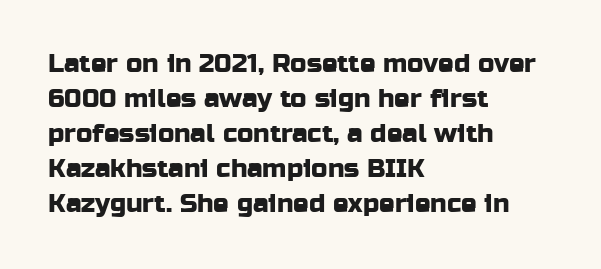
Q: Is the text italic (slanted)? A: No, it is upright.
Q: Is the text underlined? A: No.
Q: How is the paragraph aligned? A: Left-aligned.
Q: Is the spacing between letters normal or unusually wide? A: Normal.
Q: Is the spacing between lines tight, normal or loose? A: Normal.
